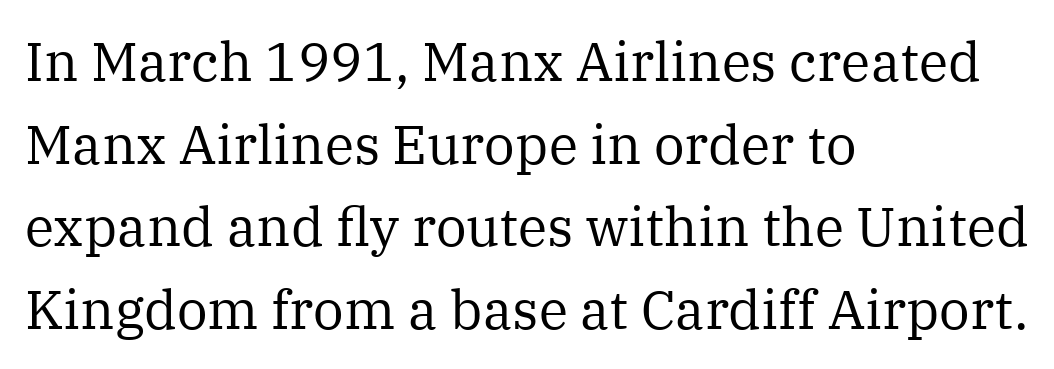
The baseline area is clear. Compared with a centered layout, this one pins lines to the left instead. The lines sit at an ordinary, default distance from one another. Weight class: somewhere from thin through regular.
